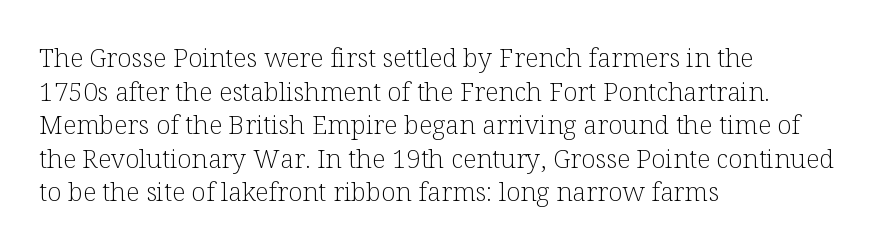
{"italic": "no", "bold": "no", "underline": "no", "align": "left", "line_spacing": "normal", "line_spacing_ratio": 1.29, "letter_spacing": "normal", "letter_spacing_em": 0.0, "glyph_px": 26}
